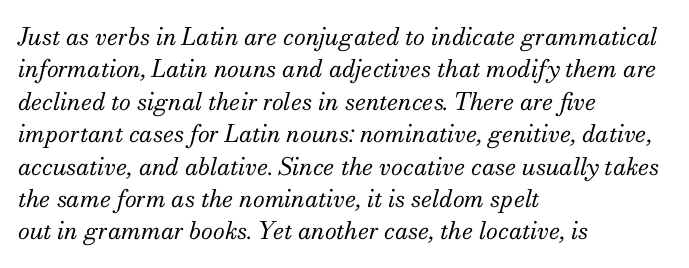
Q: Is the text bold? A: No.
Q: Is the text italic (slanted)? A: Yes, it leans right by about 13 degrees.
Q: Is the text underlined? A: No.
Q: How is the paragraph aligned? A: Left-aligned.
Q: Is the spacing between letters normal or unusually wide? A: Normal.
Q: Is the spacing between lines tight, normal or loose? A: Normal.
